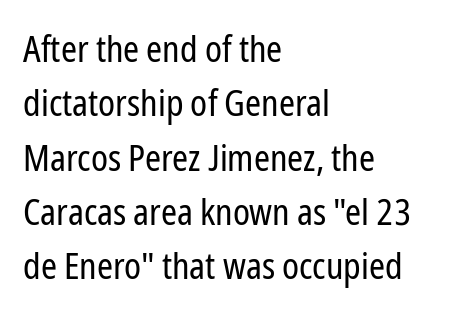
{"serif": "no", "italic": "no", "bold": "no", "weight": "regular", "width": "condensed", "stroke_contrast": "low", "x_height": "medium", "monospaced": "no", "underline": "no", "align": "left", "line_spacing": "normal", "line_spacing_ratio": 1.51, "letter_spacing": "normal", "letter_spacing_em": 0.0, "glyph_px": 36}
